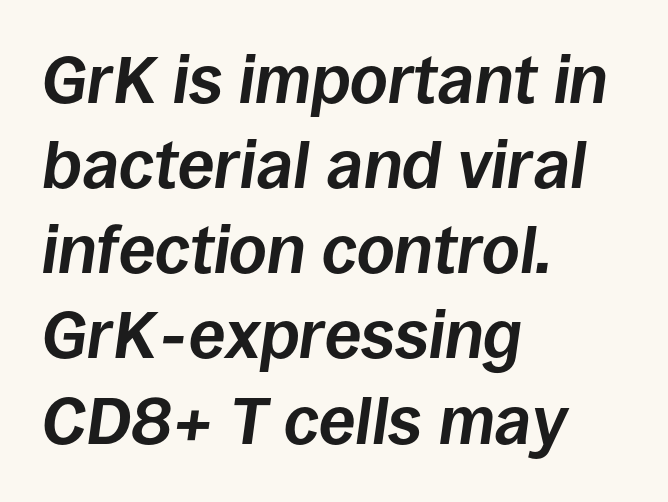
The image shows 66 px bold type, italic (leaning right); set left-aligned, normal line spacing (1.29x), normal letter spacing, not underlined; low stroke contrast and a large x-height.
